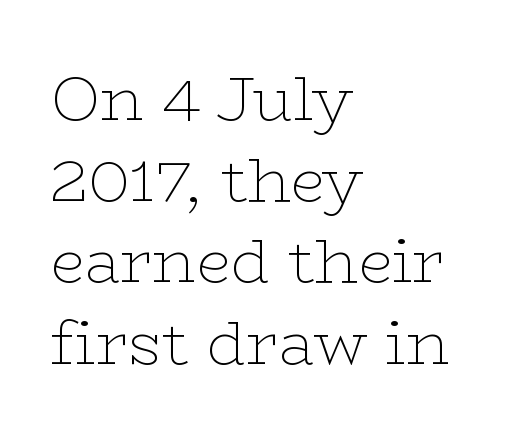
{"serif": "yes", "italic": "no", "bold": "no", "weight": "thin", "width": "wide", "stroke_contrast": "low", "x_height": "medium", "monospaced": "no", "underline": "no", "align": "left", "line_spacing": "normal", "line_spacing_ratio": 1.31, "letter_spacing": "normal", "letter_spacing_em": 0.0, "glyph_px": 62}
